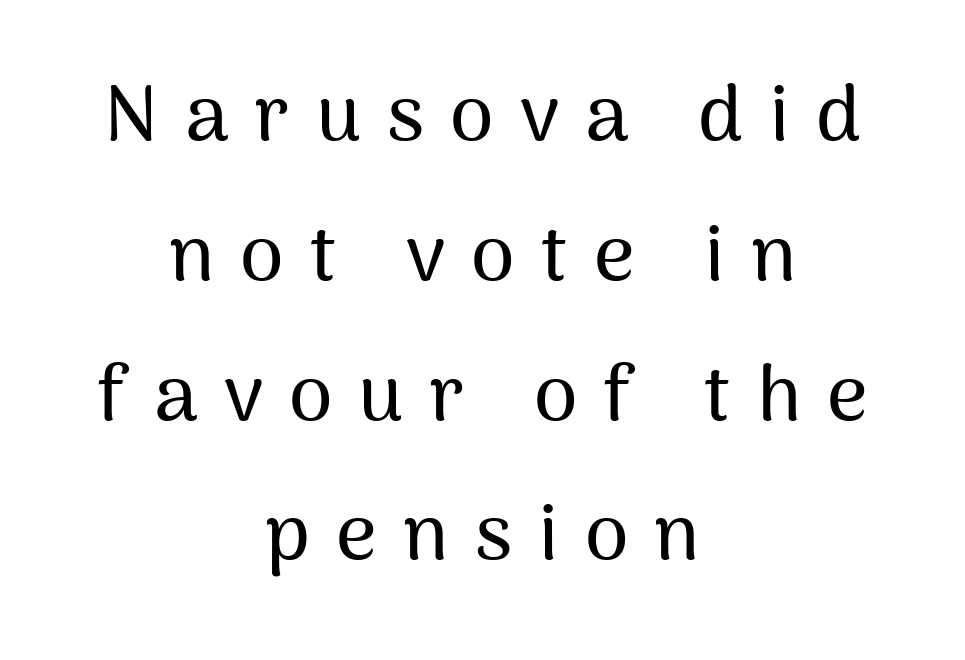
This sample is center-justified, so both line endings float freely. You could only call the tracking loose — the letters float apart. To sum up the face: it is a sans, with no serifs. Beneath every word, the page is bare. Notice how the stems are strictly vertical — no italics here.
